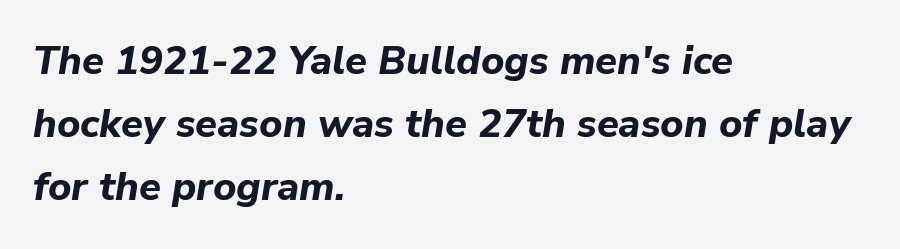
Look at the tracking — it's just the regular setting, nothing added. The letters advance in unequal steps, a hallmark of proportional type. The compositor pushed each line to the left boundary. Descender tails drop into unmarked territory. How heavy is the stroke? Heavy — this is a bold. The glyphs look as if they've been sheared to an angle.
